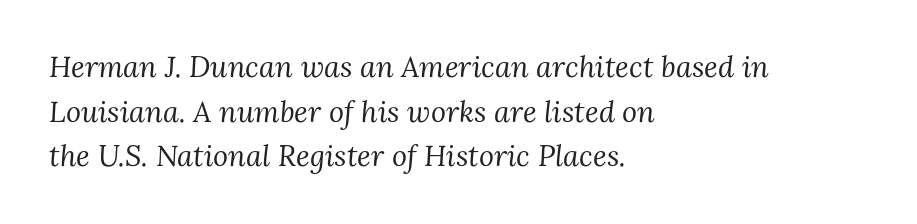
{"serif": "yes", "italic": "yes", "lean": "right", "slant_degrees": 3, "bold": "no", "weight": "regular", "width": "normal", "stroke_contrast": "medium", "x_height": "medium", "monospaced": "no", "underline": "no", "align": "left", "line_spacing": "normal", "line_spacing_ratio": 1.54, "letter_spacing": "normal", "letter_spacing_em": 0.0, "glyph_px": 29}
